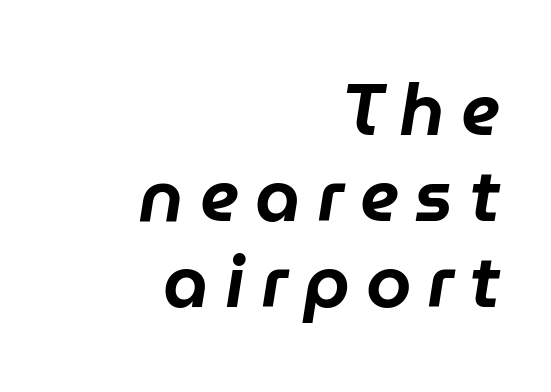
Q: Is the text italic (slanted)? A: Yes, it leans right by about 9 degrees.
Q: Is the text underlined? A: No.
Q: How is the paragraph aligned? A: Right-aligned.
Q: Is the spacing between letters normal or unusually wide? A: Unusually wide.
Q: Width (condensed, normal, or wide)? A: Normal.
Q: Stroke contrast? A: Low.
Q: x-height? A: Medium.
Q: Monospaced? A: No.
